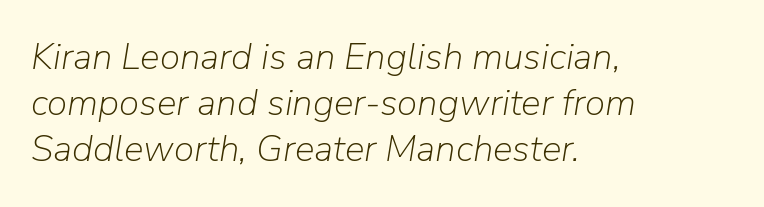
{"italic": "yes", "lean": "right", "slant_degrees": 9, "bold": "no", "weight": "light", "width": "normal", "stroke_contrast": "low", "x_height": "medium", "monospaced": "no", "underline": "no", "align": "left", "line_spacing": "normal", "line_spacing_ratio": 1.25, "letter_spacing": "normal", "letter_spacing_em": 0.0, "glyph_px": 37}
